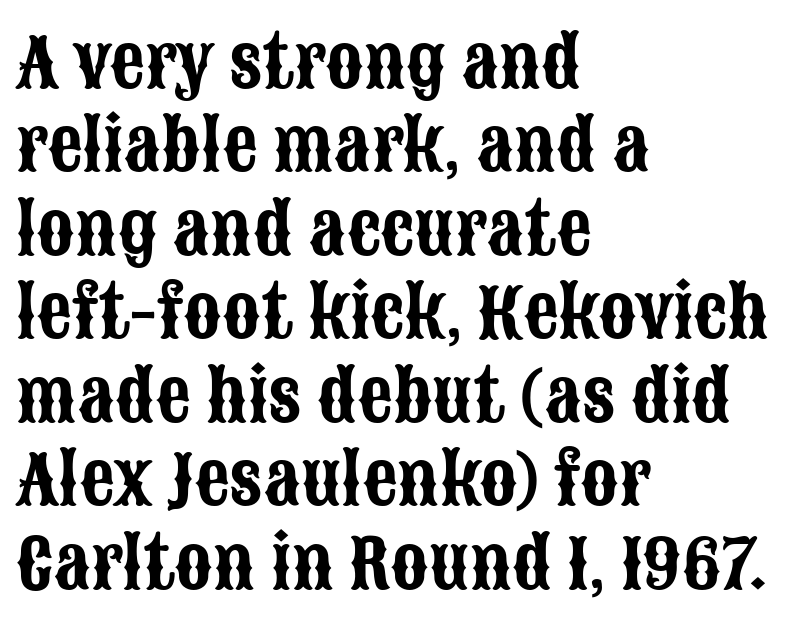
This sample uses an upright cut, with every glyph sitting square on the baseline. Spacing between characters is what you'd get straight out of the box. Teacher's note: observe the even left margin — that is flush-left alignment. These lines are rendered in a variable-pitch font. Letters rest on an invisible, unmarked baseline. Serif or sans? Sans — the stroke terminals are bare.
